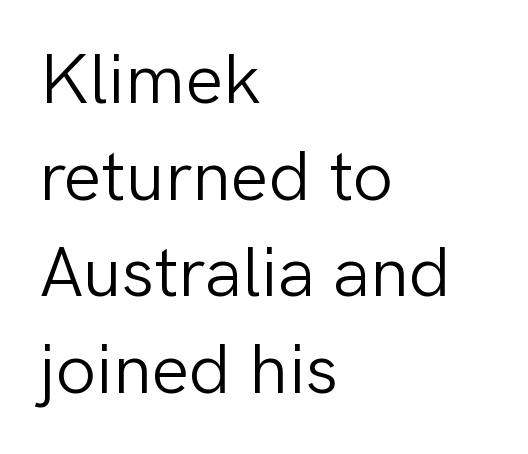
{"serif": "no", "italic": "no", "bold": "no", "weight": "light", "width": "normal", "stroke_contrast": "low", "x_height": "medium", "monospaced": "no", "underline": "no", "align": "left", "line_spacing": "normal", "line_spacing_ratio": 1.36, "letter_spacing": "normal", "letter_spacing_em": 0.0, "glyph_px": 71}
